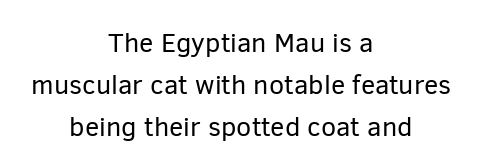
{"italic": "no", "bold": "no", "underline": "no", "align": "center", "line_spacing": "normal", "line_spacing_ratio": 1.56, "letter_spacing": "normal", "letter_spacing_em": 0.0, "glyph_px": 27}
